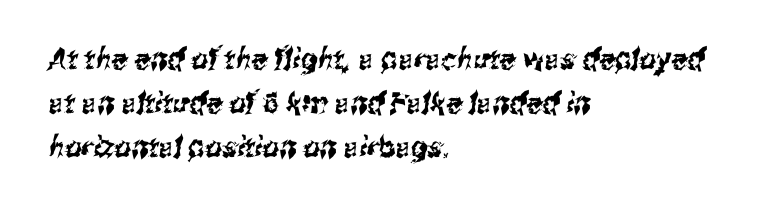
The image shows 29 px condensed sans-serif type; set left-aligned, normal line spacing (1.51x), normal letter spacing, not underlined; medium stroke contrast and a medium x-height.
